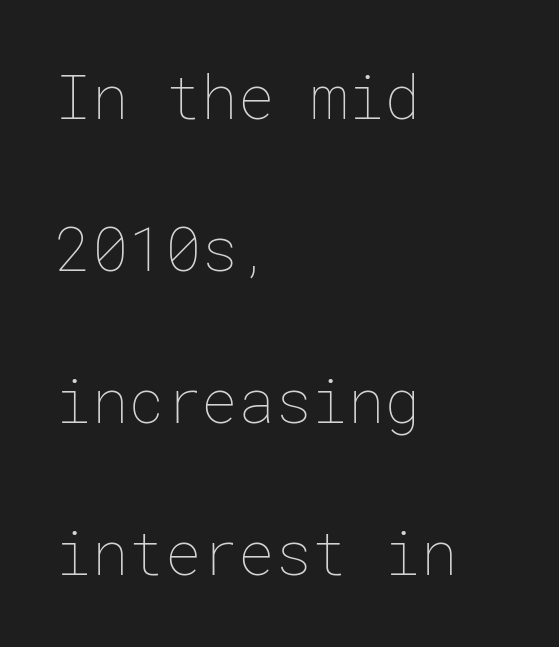
Q: Is the text bold? A: No.
Q: Is the text italic (slanted)? A: No, it is upright.
Q: Is the text underlined? A: No.
Q: How is the paragraph aligned? A: Left-aligned.
Q: Is the spacing between letters normal or unusually wide? A: Normal.
Q: Is the spacing between lines tight, normal or loose? A: Loose.
Q: Width (condensed, normal, or wide)? A: Normal.
Q: Stroke contrast? A: Low.
Q: x-height? A: Medium.
